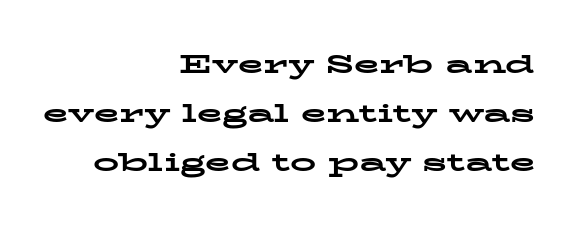
{"italic": "no", "bold": "yes", "underline": "no", "align": "right", "line_spacing_ratio": 1.89, "letter_spacing": "normal", "letter_spacing_em": 0.0, "glyph_px": 26}
